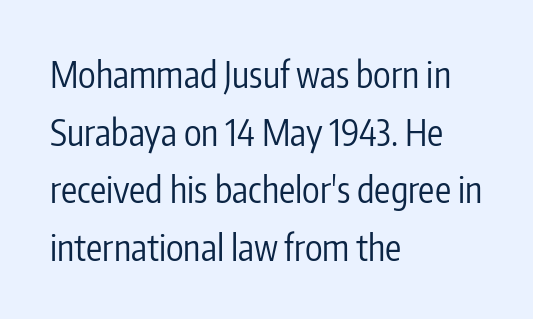
Teacher's note: observe the even left margin — that is flush-left alignment. Here the designer chose a conventional face with non-uniform glyph widths. Letters have the restrained weight of plain body copy at most. Italic: no, the glyphs are upright roman.
